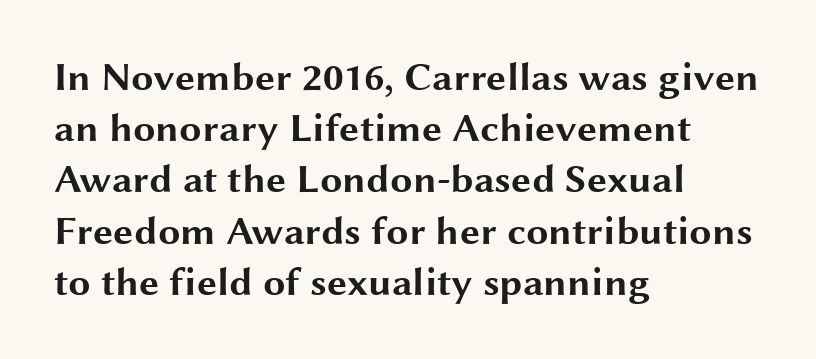
Standard letterfit; no display-style spreading of the glyphs. Any mark beneath the type? The region is blank. Reading down the block, your eye returns to a fixed left position each line. In terms of posture, this sample is upright. Is this a sans? Yes — the strokes have no serifs. Thick stems and heavy bowls — unmistakably bold.
